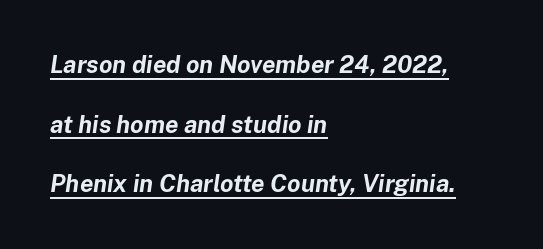
Q: Is the text bold? A: Yes.
Q: Is the text italic (slanted)? A: Yes, it leans right by about 8 degrees.
Q: Is the text underlined? A: Yes.
Q: How is the paragraph aligned? A: Left-aligned.
Q: Is the spacing between letters normal or unusually wide? A: Normal.
Q: Is the spacing between lines tight, normal or loose? A: Loose.
